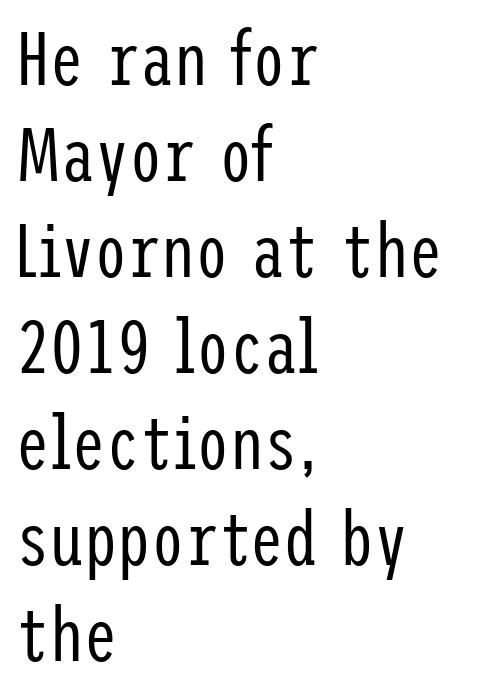
{"serif": "no", "italic": "no", "bold": "no", "weight": "regular", "width": "condensed", "stroke_contrast": "low", "x_height": "medium", "underline": "no", "align": "left", "line_spacing": "normal", "line_spacing_ratio": 1.28, "letter_spacing": "normal", "letter_spacing_em": 0.0, "glyph_px": 75}
